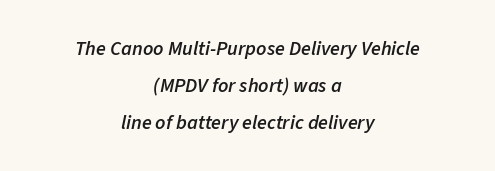
The zone under the glyphs is completely vacant. The passage shown leans; its letterforms are oblique. Tracking here is standard; glyphs follow each other at the usual distance. Weight check: semibold — heavier than regular, not quite bold. Where is the straight margin? There isn't one; the lines are centered.
